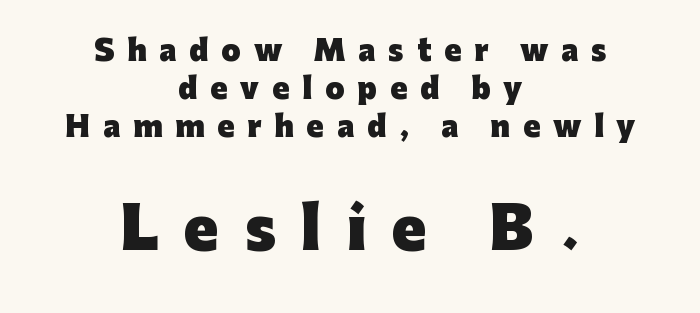
{"serif": "no", "italic": "no", "bold": "yes", "weight": "heavy", "width": "normal", "stroke_contrast": "low", "x_height": "medium", "monospaced": "no", "underline": "no", "align": "center", "line_spacing": "normal", "line_spacing_ratio": 1.35, "letter_spacing": "wide", "letter_spacing_em": 0.46, "larger_block": "second", "size_ratio": 2.0, "glyph_px": 56}
